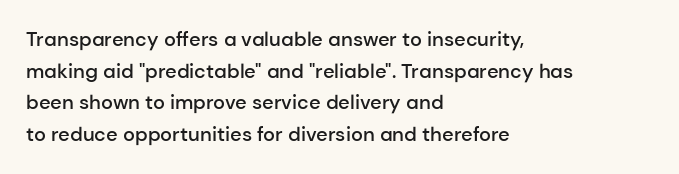
The image shows 20 px text type, upright; set left-aligned, normal line spacing (1.58x), normal letter spacing, not underlined.
